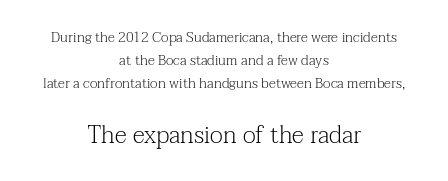
{"italic": "no", "bold": "no", "underline": "no", "align": "center", "line_spacing": "normal", "line_spacing_ratio": 1.66, "letter_spacing": "normal", "letter_spacing_em": 0.0, "larger_block": "second", "size_ratio": 1.71, "glyph_px": 24}
